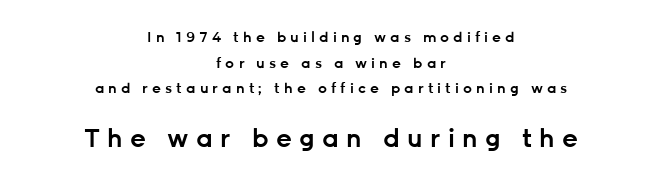
{"italic": "no", "bold": "semi", "underline": "no", "align": "center", "line_spacing_ratio": 1.83, "letter_spacing": "wide", "letter_spacing_em": 0.29, "larger_block": "second", "size_ratio": 1.79, "glyph_px": 25}
